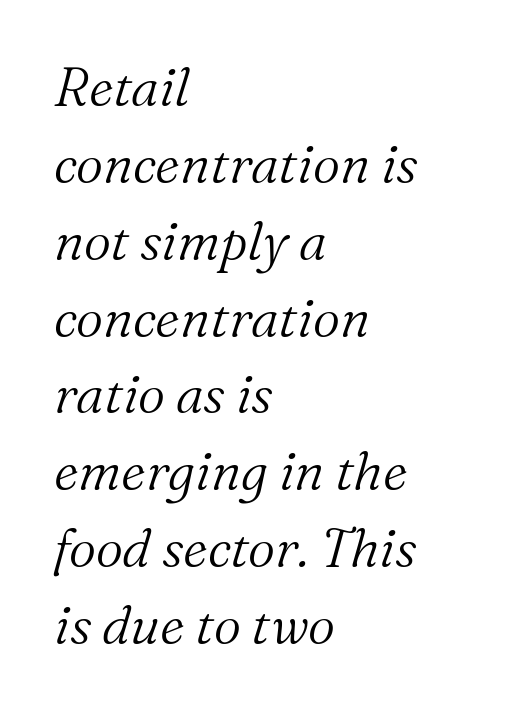
{"serif": "yes", "italic": "yes", "lean": "right", "slant_degrees": 16, "bold": "no", "weight": "light", "width": "normal", "stroke_contrast": "medium", "x_height": "medium", "monospaced": "no", "underline": "no", "align": "left", "line_spacing": "normal", "line_spacing_ratio": 1.45, "letter_spacing": "normal", "letter_spacing_em": 0.0, "glyph_px": 53}
